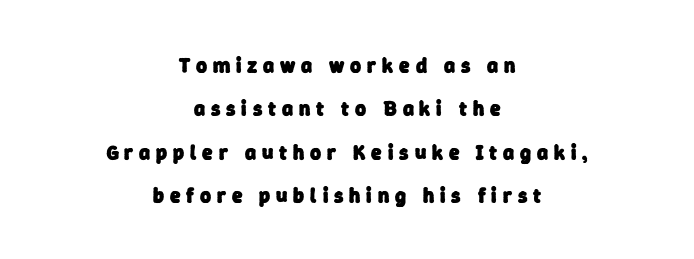
The image shows 21 px bold type; set centered, loose line spacing (2.06x), unusually wide letter spacing (+0.28 em), not underlined.
